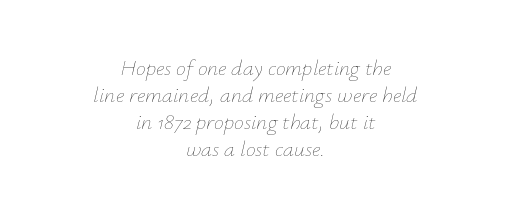
Bare-footed words on every line. When letters slant like this, we call the style italic. Look at the tracking — it's just the regular setting, nothing added. On a weight scale, this lands at 450 or below. Horizontally, the lines are justified to the midpoint only.
